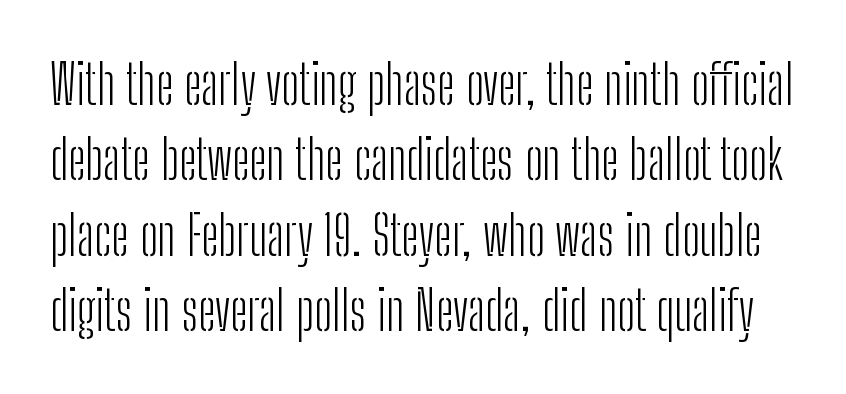
Typographically, this falls in the sans-serif category. Has an underline been added? It has not. Letters have the restrained weight of plain body copy at most. These lines are rendered in a variable-pitch font.
